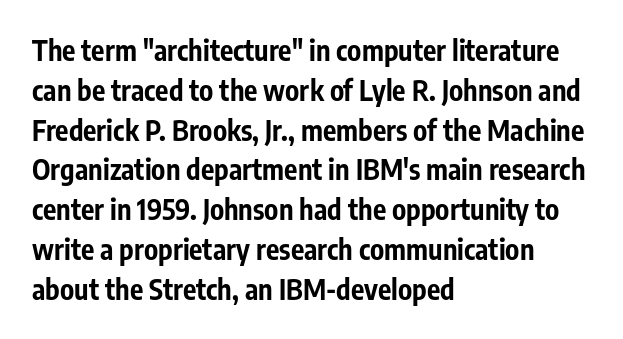
{"serif": "no", "italic": "no", "bold": "yes", "weight": "bold", "width": "condensed", "stroke_contrast": "low", "x_height": "medium", "monospaced": "no", "underline": "no", "align": "left", "line_spacing": "normal", "line_spacing_ratio": 1.42, "letter_spacing": "normal", "letter_spacing_em": 0.0, "glyph_px": 28}
